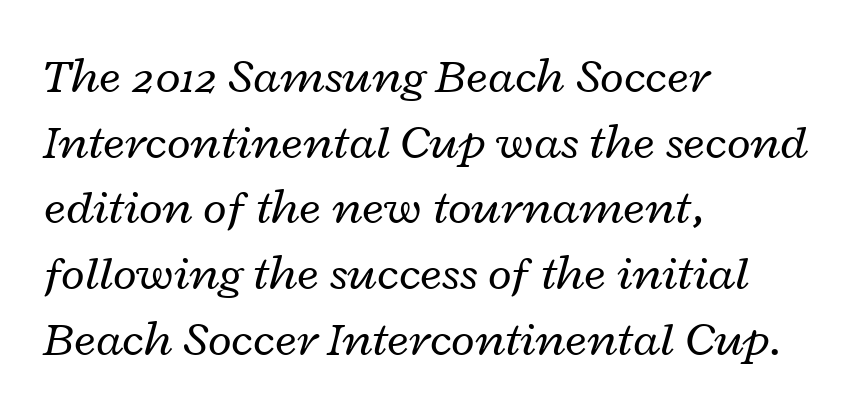
The image shows 49 px regular-weight, wide type, italic (leaning right); set left-aligned, normal line spacing (1.34x), normal letter spacing, not underlined; low stroke contrast and a medium x-height.
